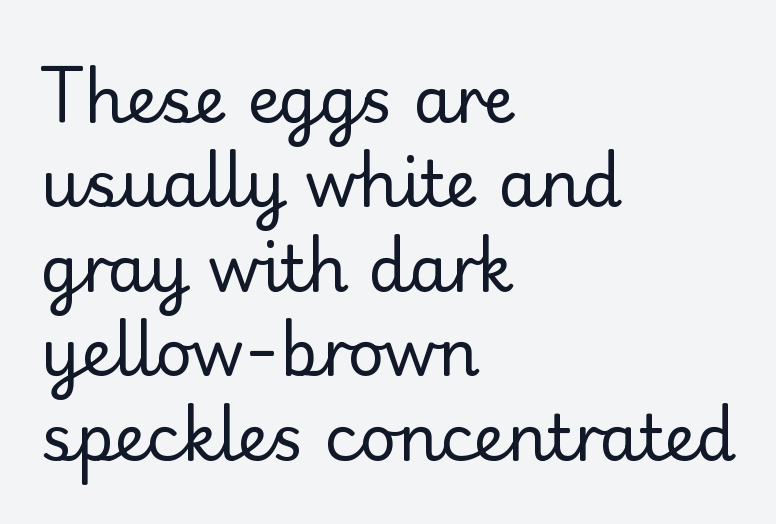
The image shows 64 px regular-weight sans-serif type, upright; set left-aligned, normal line spacing (1.32x), normal letter spacing, not underlined; low stroke contrast and a small x-height.
